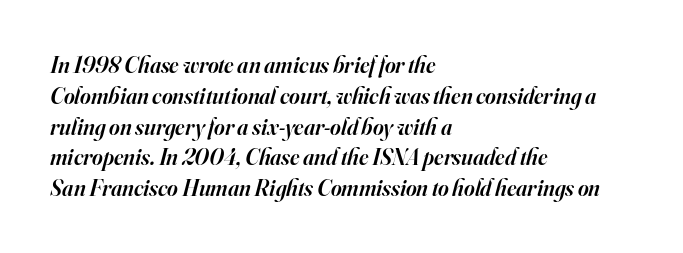
The image shows 23 px text type, italic (leaning right); set left-aligned, normal line spacing (1.34x), normal letter spacing, not underlined.
